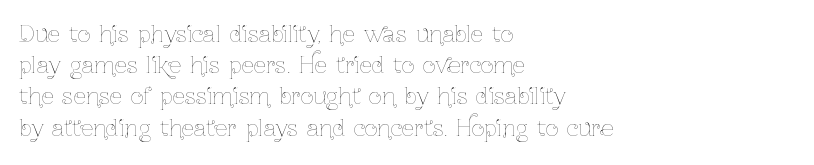
Q: Is the text bold? A: No.
Q: Is the text italic (slanted)? A: No, it is upright.
Q: Is the text underlined? A: No.
Q: How is the paragraph aligned? A: Left-aligned.
Q: Is the spacing between letters normal or unusually wide? A: Normal.
Q: Is the spacing between lines tight, normal or loose? A: Normal.
